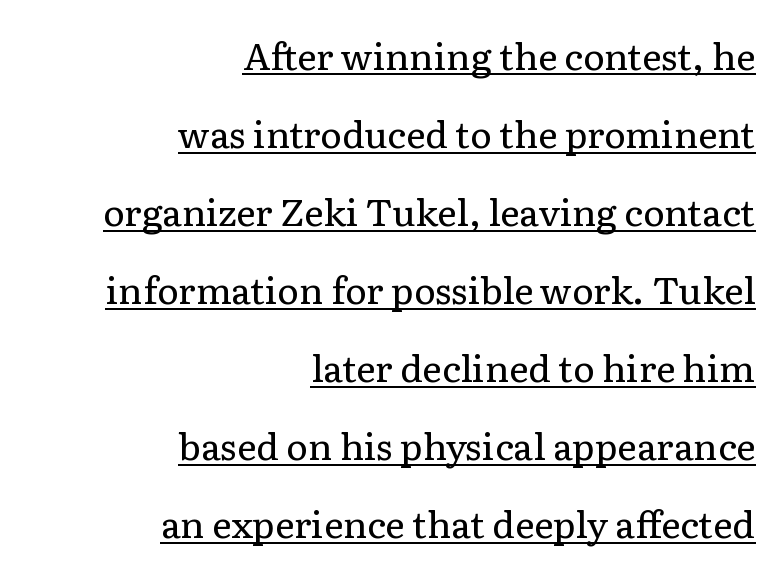
{"serif": "yes", "italic": "no", "bold": "no", "weight": "regular", "width": "normal", "stroke_contrast": "low", "x_height": "medium", "monospaced": "no", "underline": "yes", "align": "right", "line_spacing": "loose", "line_spacing_ratio": 2.11, "letter_spacing": "normal", "letter_spacing_em": 0.0, "glyph_px": 37}
